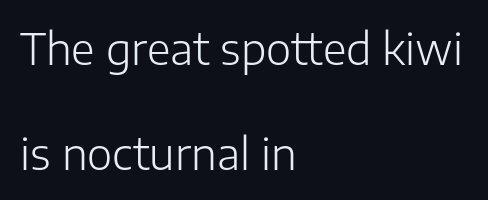
{"serif": "no", "italic": "no", "bold": "no", "weight": "light", "width": "normal", "stroke_contrast": "low", "x_height": "medium", "monospaced": "no", "underline": "no", "align": "left", "line_spacing": "loose", "line_spacing_ratio": 2.44, "letter_spacing": "normal", "letter_spacing_em": 0.0, "glyph_px": 43}
